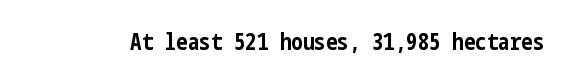
{"italic": "no", "bold": "yes", "underline": "no", "letter_spacing": "normal", "letter_spacing_em": 0.0, "glyph_px": 23}
